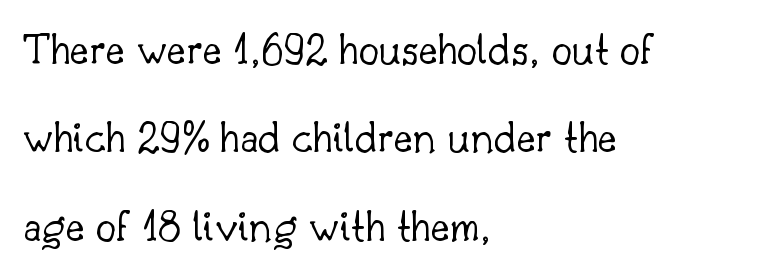
Q: Is the text bold? A: No.
Q: Is the text italic (slanted)? A: No, it is upright.
Q: Is the text underlined? A: No.
Q: How is the paragraph aligned? A: Left-aligned.
Q: Is the spacing between letters normal or unusually wide? A: Normal.
Q: Is the spacing between lines tight, normal or loose? A: Loose.
Q: Width (condensed, normal, or wide)? A: Normal.
Q: Stroke contrast? A: Low.
Q: x-height? A: Small.
Q: Monospaced? A: No.
